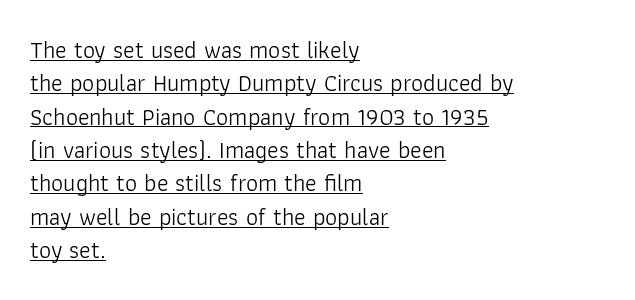
Q: Is the text bold? A: No.
Q: Is the text italic (slanted)? A: No, it is upright.
Q: Is the text underlined? A: Yes.
Q: How is the paragraph aligned? A: Left-aligned.
Q: Is the spacing between letters normal or unusually wide? A: Normal.
Q: Is the spacing between lines tight, normal or loose? A: Normal.
